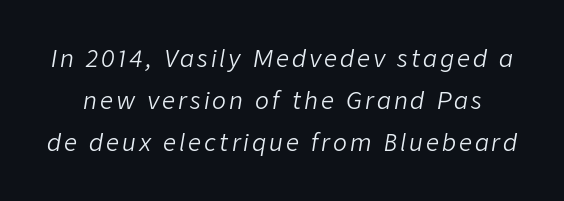
The image shows 23 px text type, italic (leaning right); set line spacing 1.82x, not underlined.
